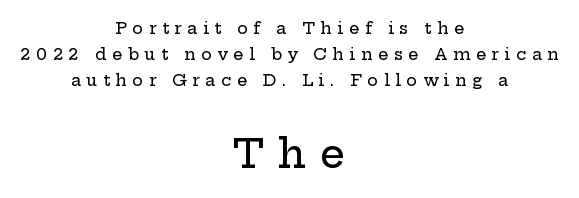
Notice how the passage keeps no hard edge, just a central spine. The area under the type is left untouched. Notice how the stems are strictly vertical — no italics here. Each letter keeps its own natural width here, so spacing adapts to shape. Regarding serifs, this sample has them.
